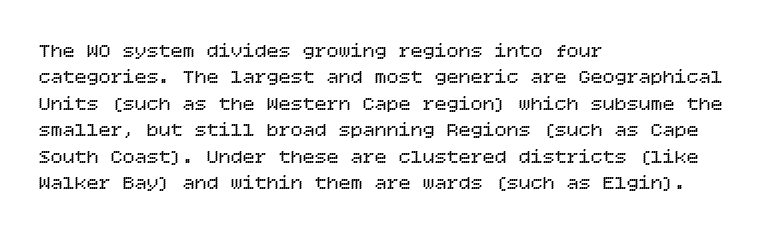
Characters remain perfectly vertical along every line. Rows of type keep a routine distance in the vertical direction. The face looks like a standard text weight, possibly lighter. Letter spacing: default. Each row of text sits above clean, open space.
